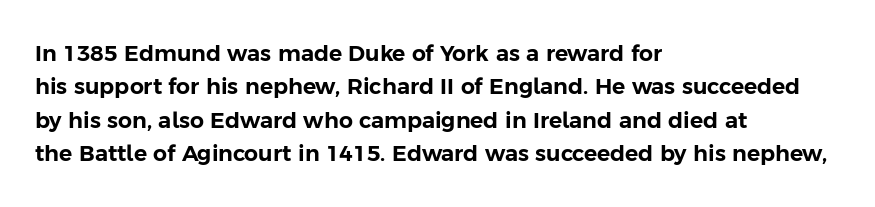
The image shows 22 px text type, upright; set left-aligned, normal line spacing (1.52x), normal letter spacing, not underlined.
